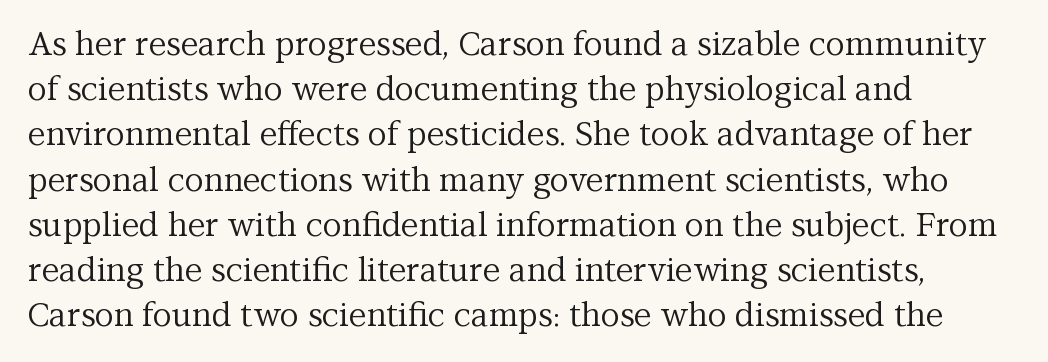
{"serif": "yes", "italic": "no", "bold": "no", "weight": "regular", "width": "normal", "stroke_contrast": "medium", "x_height": "medium", "monospaced": "no", "underline": "no", "align": "left", "line_spacing": "normal", "line_spacing_ratio": 1.37, "letter_spacing": "normal", "letter_spacing_em": 0.0, "glyph_px": 33}
